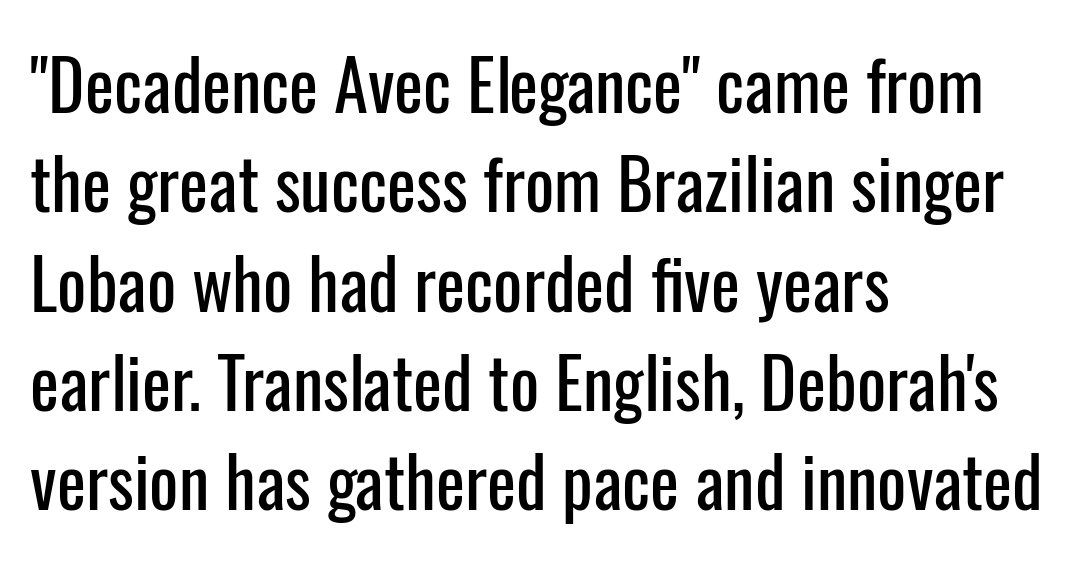
The image shows 69 px condensed sans-serif type, upright; set left-aligned, normal line spacing (1.44x), normal letter spacing, not underlined; low stroke contrast and a medium x-height.
